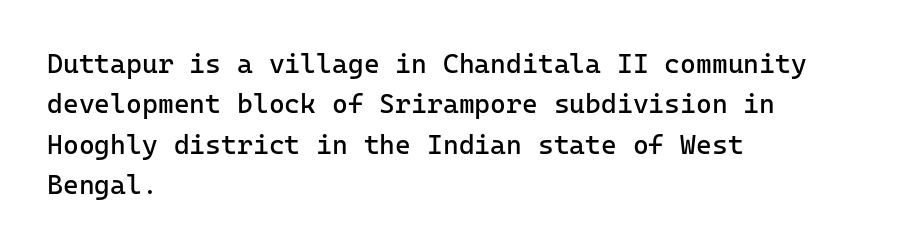
The passage shown stacks its lines at a standard gap. Students, note that the glyphs here touch the page at normal intervals. This reads as an unemphasized weight, regular at the heaviest. Typeset ragged right — the left edge is the straight one. No italicization has been applied; the sample stays upright.
